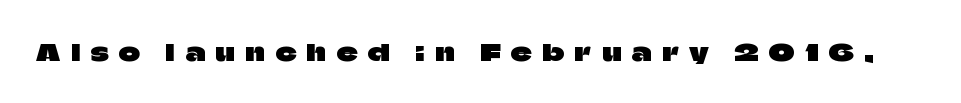
Clear beneath every line of the passage. You can tell it's not italic because the verticals are truly vertical. The passage shown has open, widely tracked lettering throughout.
